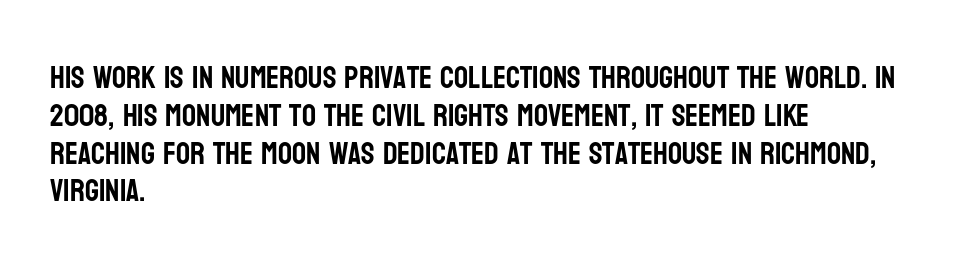
{"serif": "no", "italic": "no", "width": "condensed", "stroke_contrast": "low", "x_height": "large", "monospaced": "no", "underline": "no", "align": "left", "line_spacing_ratio": 1.22, "letter_spacing": "normal", "letter_spacing_em": 0.0, "glyph_px": 31}
